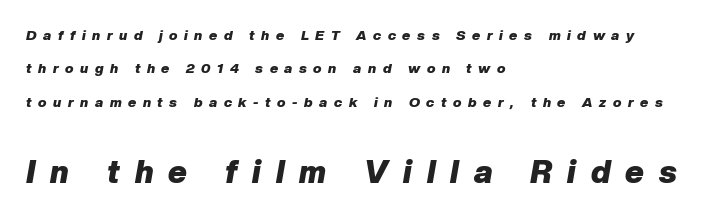
The image shows 32 px heavy type, italic (leaning right); set left-aligned, loose line spacing (2.38x), unusually wide letter spacing (+0.47 em), not underlined; the second (bottom) block is 2.29x larger; low stroke contrast and a medium x-height.
